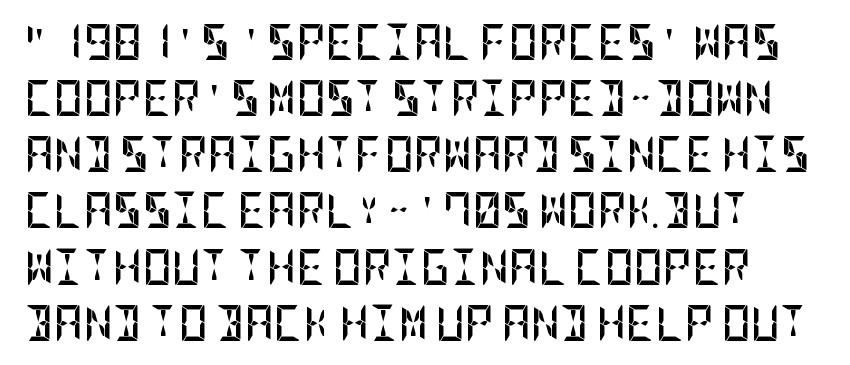
The glyphs in this specimen are sans serif. Evenly set lines give the paragraph a standard silhouette. How are the letters spaced? Ordinarily, with no added tracking. Each row of text sits above clean, open space. Ascenders rise straight up at ninety degrees. You'd pick this weight for a headline — it's a proper bold.
